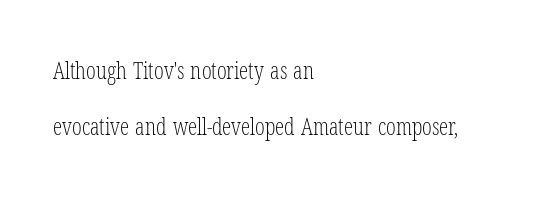
The image shows 23 px text type, upright; set left-aligned, loose line spacing (2.42x), normal letter spacing, not underlined.
